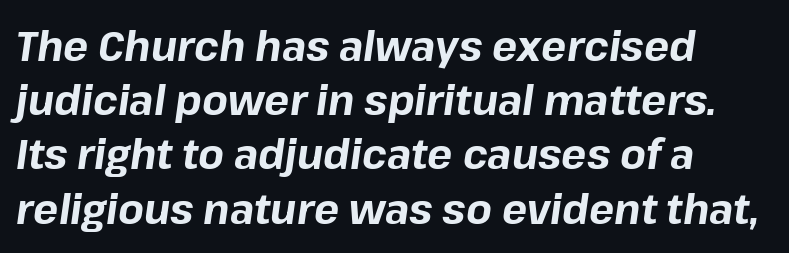
Think of a printed novel: that variable character pitch is what you see here. Summary of vertical rhythm: regular, with standard interline spacing. These lines were composed using italics. The letters sit at their default tracking, neither squeezed nor spread.
